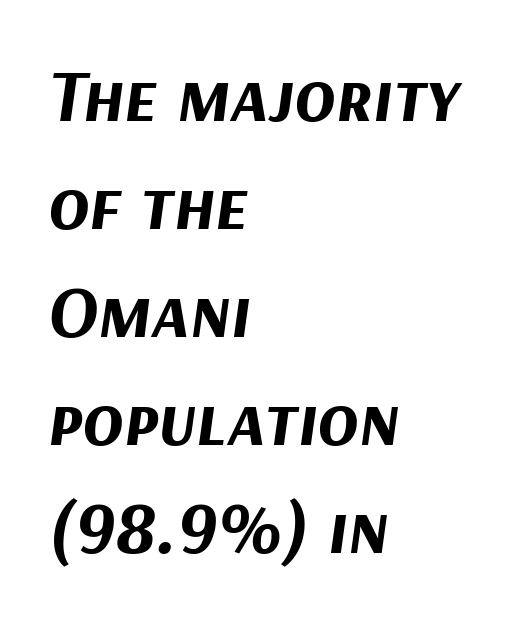
Notice how the stems are inclined rather than vertical — that's the hallmark of italics. A typesetter would call this zero additional tracking. The foot of each line stays bare and open. The paragraph shown leans on its left margin. Do the characters align in a grid? No, the font is proportional. The characters look thick and weighty, a clear bold.
